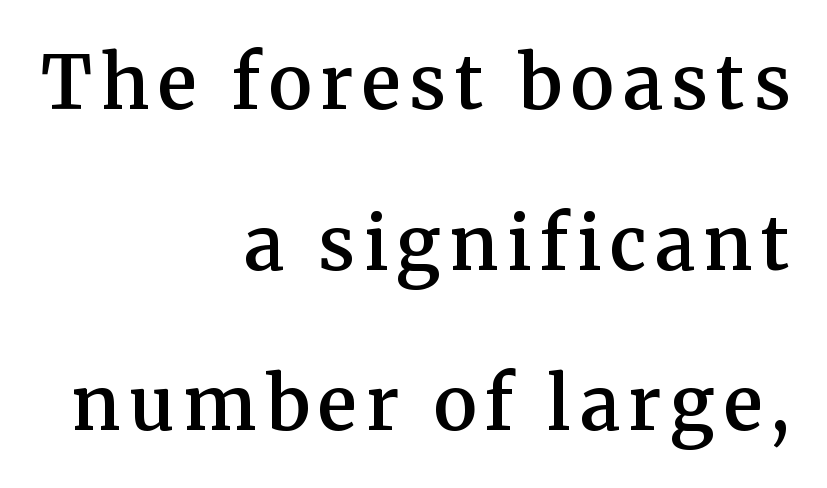
The image shows 73 px semibold serif type, upright; set right-aligned, loose line spacing (2.2x), not underlined; medium stroke contrast and a medium x-height.
